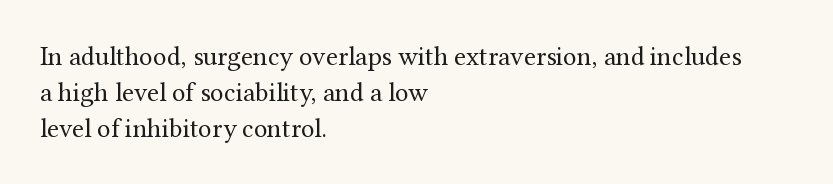
Q: Is the text bold? A: No.
Q: Is the text italic (slanted)? A: No, it is upright.
Q: Is the text underlined? A: No.
Q: How is the paragraph aligned? A: Left-aligned.
Q: Is the spacing between letters normal or unusually wide? A: Normal.
Q: Is the spacing between lines tight, normal or loose? A: Normal.
